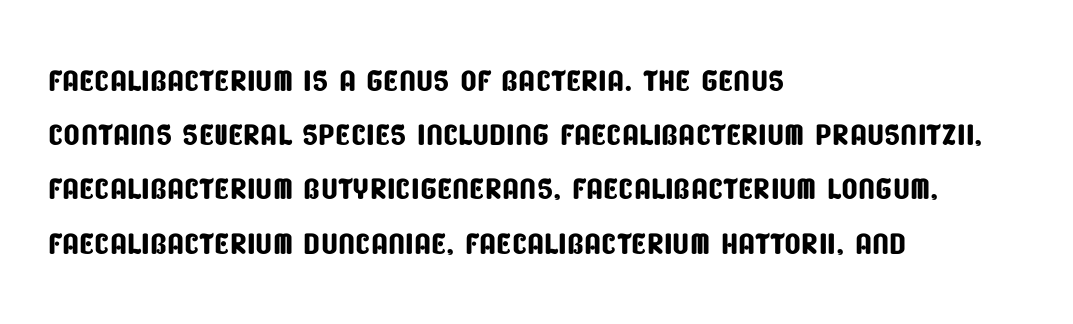
The image shows 43 px condensed sans-serif type; set left-aligned, normal line spacing (1.26x), normal letter spacing, not underlined; low stroke contrast and a large x-height.
